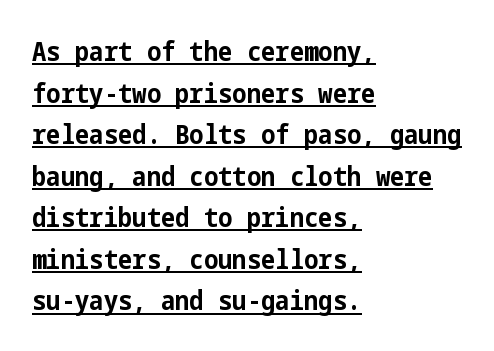
The image shows 27 px bold type, upright; set left-aligned, normal line spacing (1.54x), normal letter spacing, underlined.
